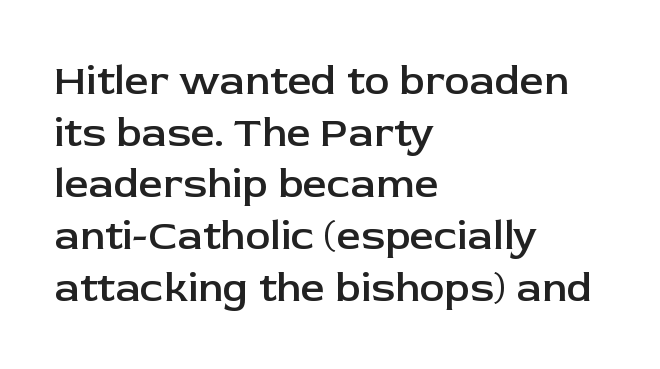
Letters rest on an invisible, unmarked baseline. Upright lettering throughout. Each letter keeps its own natural width here, so spacing adapts to shape. Classification — sans serif.
